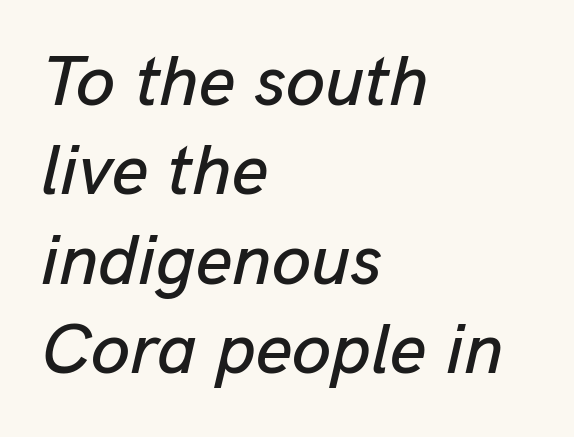
Q: Is the text italic (slanted)? A: Yes, it leans right by about 13 degrees.
Q: Is the text underlined? A: No.
Q: How is the paragraph aligned? A: Left-aligned.
Q: Is the spacing between letters normal or unusually wide? A: Normal.
Q: Is the spacing between lines tight, normal or loose? A: Normal.
Q: Width (condensed, normal, or wide)? A: Normal.
Q: Stroke contrast? A: Low.
Q: x-height? A: Medium.
Q: Monospaced? A: No.
